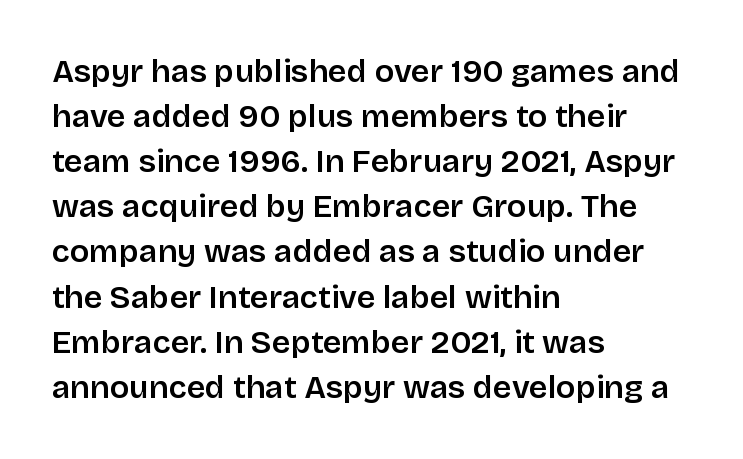
{"serif": "no", "italic": "no", "bold": "semi", "weight": "semibold", "width": "normal", "stroke_contrast": "low", "x_height": "large", "monospaced": "no", "underline": "no", "align": "left", "line_spacing": "normal", "line_spacing_ratio": 1.41, "letter_spacing": "normal", "letter_spacing_em": 0.0, "glyph_px": 32}
